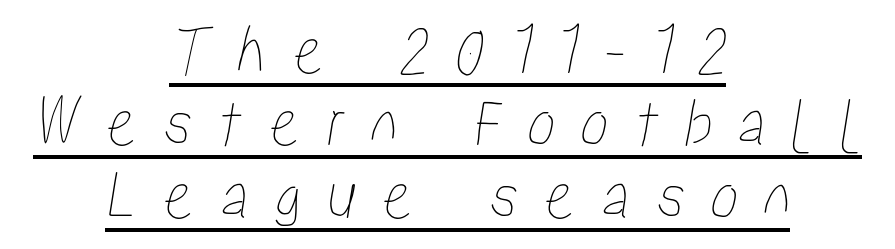
{"width": "condensed", "stroke_contrast": "low", "x_height": "medium", "monospaced": "no", "underline": "yes", "align": "center", "line_spacing": "tight", "line_spacing_ratio": 1.02, "letter_spacing": "wide", "letter_spacing_em": 0.36, "glyph_px": 71}
